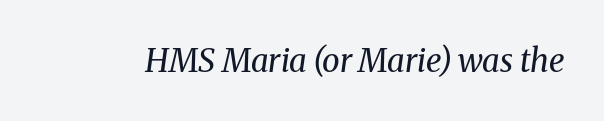
The image shows 32 px regular-weight serif type, italic (leaning right); set normal letter spacing, not underlined; medium stroke contrast and a medium x-height.
